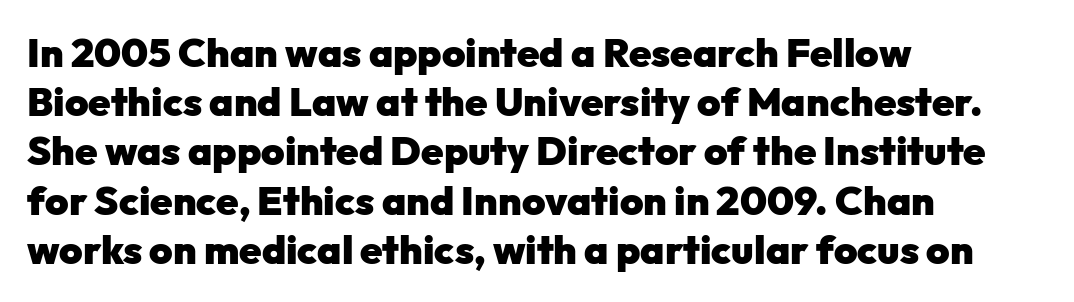
Caption: multi-line text, flush left, ragged right. The font is running at its bold setting. The passage shown has conventional tracking throughout. Does the lettering tilt? It doesn't — this is upright.
